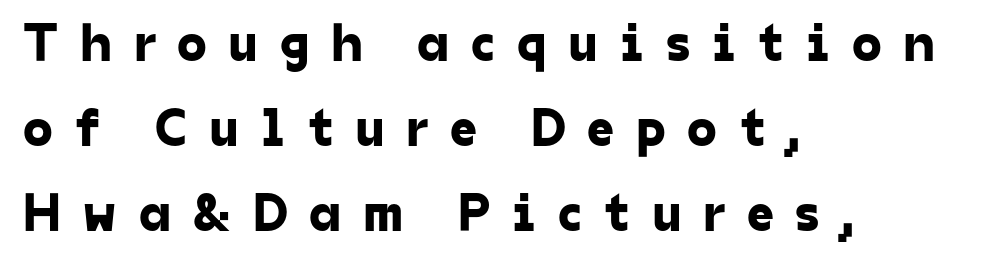
{"serif": "no", "width": "normal", "stroke_contrast": "low", "x_height": "medium", "monospaced": "no", "underline": "no", "align": "left", "line_spacing": "normal", "line_spacing_ratio": 1.57, "letter_spacing": "wide", "letter_spacing_em": 0.4, "glyph_px": 54}
